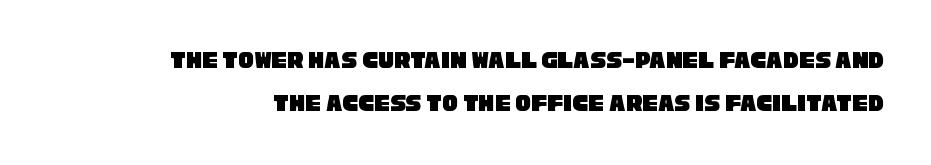
Vertically, the passage feels balanced, rows spaced as you'd expect. Any mark beneath the type? The region is blank. Is the letter spacing exaggerated? No — it looks like the ordinary default.
